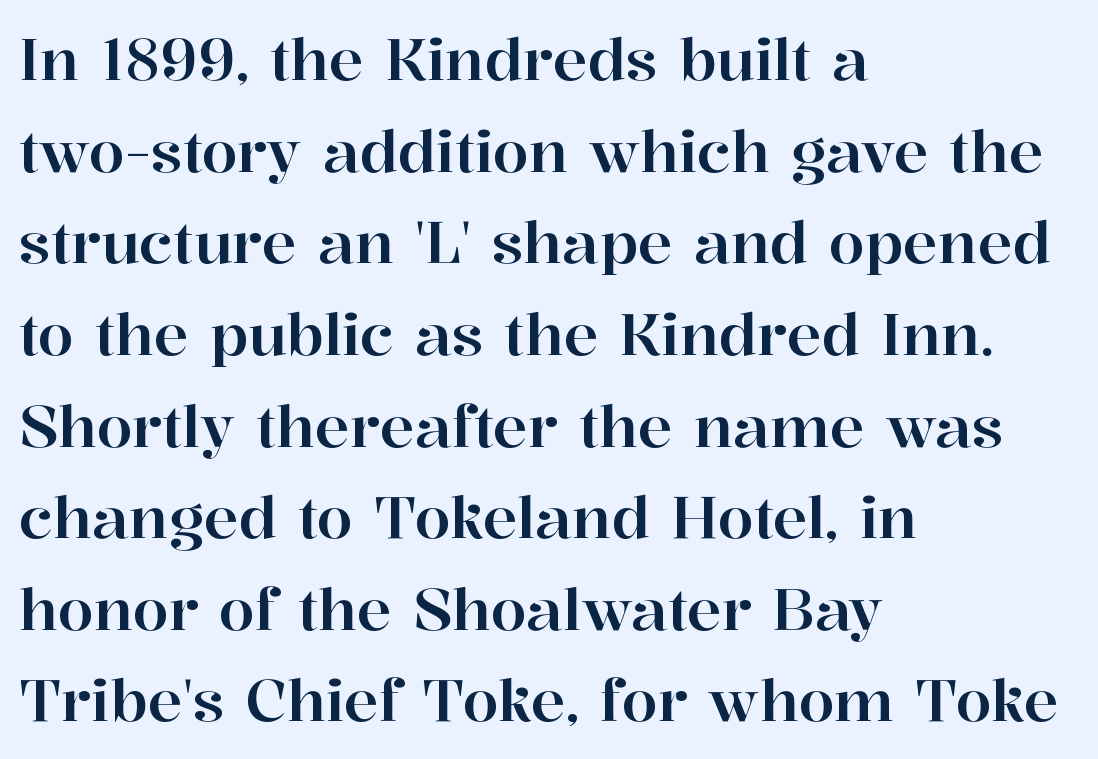
{"serif": "yes", "italic": "no", "width": "normal", "stroke_contrast": "high", "x_height": "medium", "monospaced": "no", "underline": "no", "align": "left", "line_spacing": "normal", "line_spacing_ratio": 1.58, "letter_spacing": "normal", "letter_spacing_em": 0.0, "glyph_px": 58}
